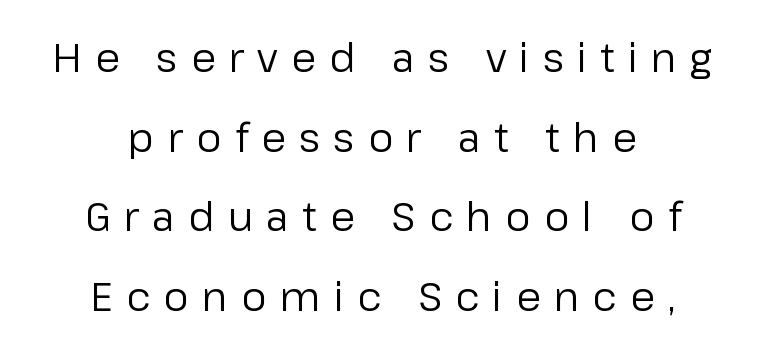
Q: Is the text bold? A: No.
Q: Is the text italic (slanted)? A: No, it is upright.
Q: Is the typeface a serif or a sans-serif typeface? A: Sans-serif.
Q: Is the text underlined? A: No.
Q: How is the paragraph aligned? A: Centered.
Q: Is the spacing between letters normal or unusually wide? A: Unusually wide.
Q: Is the spacing between lines tight, normal or loose? A: Loose.
Q: Width (condensed, normal, or wide)? A: Normal.
Q: Stroke contrast? A: Low.
Q: x-height? A: Medium.
Q: Monospaced? A: No.
